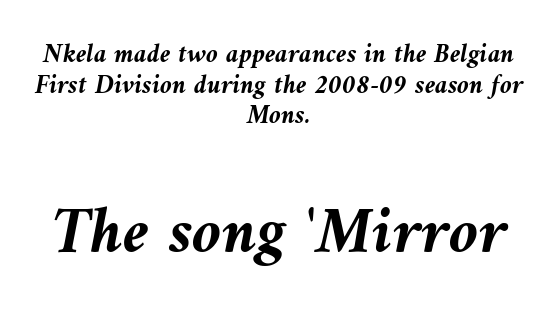
Q: Is the text bold? A: Yes.
Q: Is the text italic (slanted)? A: Yes, it leans left by about 10 degrees.
Q: Is the text underlined? A: No.
Q: How is the paragraph aligned? A: Centered.
Q: Is the spacing between letters normal or unusually wide? A: Normal.
Q: Is the spacing between lines tight, normal or loose? A: Tight.
Q: Which block of text is set in a larger size, the first (top) or the second (bottom)? A: The second (bottom) one.
Q: Width (condensed, normal, or wide)? A: Normal.
Q: Stroke contrast? A: Medium.
Q: x-height? A: Medium.
Q: Monospaced? A: No.
